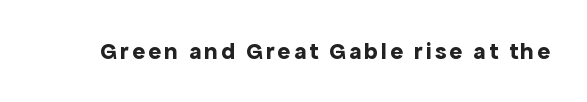
{"italic": "no", "bold": "yes", "underline": "no", "glyph_px": 24}
